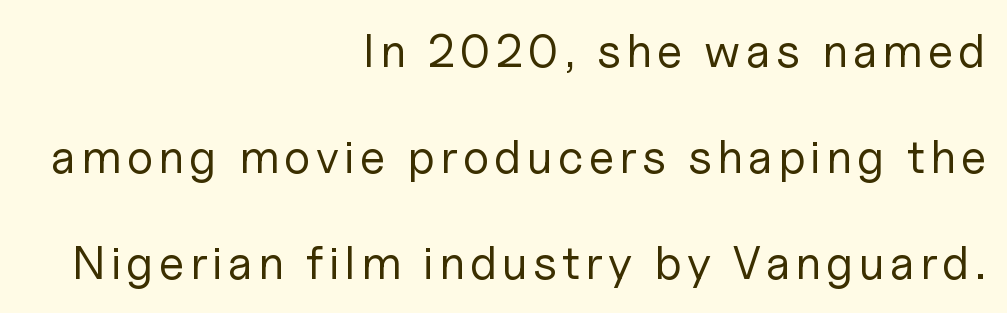
Q: Is the text bold? A: No.
Q: Is the text italic (slanted)? A: No, it is upright.
Q: Is the typeface a serif or a sans-serif typeface? A: Sans-serif.
Q: Is the text underlined? A: No.
Q: How is the paragraph aligned? A: Right-aligned.
Q: Is the spacing between lines tight, normal or loose? A: Loose.
Q: Width (condensed, normal, or wide)? A: Normal.
Q: Stroke contrast? A: Low.
Q: x-height? A: Medium.
Q: Monospaced? A: No.
